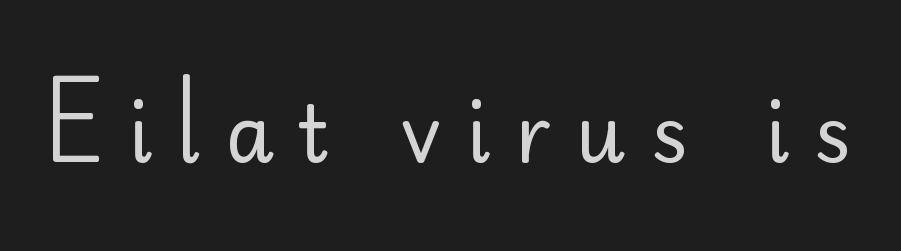
Q: Is the text bold? A: No.
Q: Is the text italic (slanted)? A: No, it is upright.
Q: Is the typeface a serif or a sans-serif typeface? A: Sans-serif.
Q: Is the text underlined? A: No.
Q: Is the spacing between letters normal or unusually wide? A: Unusually wide.
Q: Width (condensed, normal, or wide)? A: Normal.
Q: Stroke contrast? A: Low.
Q: x-height? A: Small.
Q: Monospaced? A: No.
